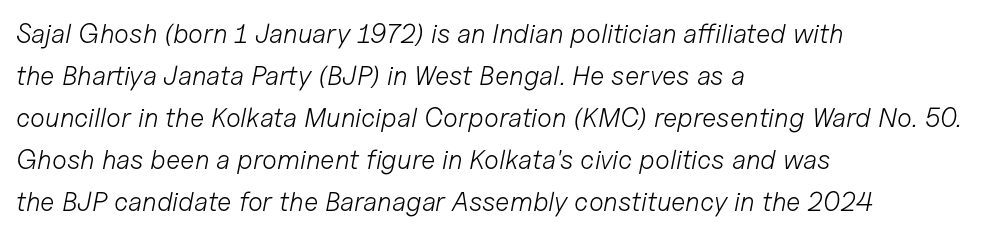
{"italic": "yes", "lean": "right", "slant_degrees": 11, "bold": "no", "underline": "no", "align": "left", "line_spacing": "normal", "line_spacing_ratio": 1.56, "letter_spacing": "normal", "letter_spacing_em": 0.0, "glyph_px": 27}
